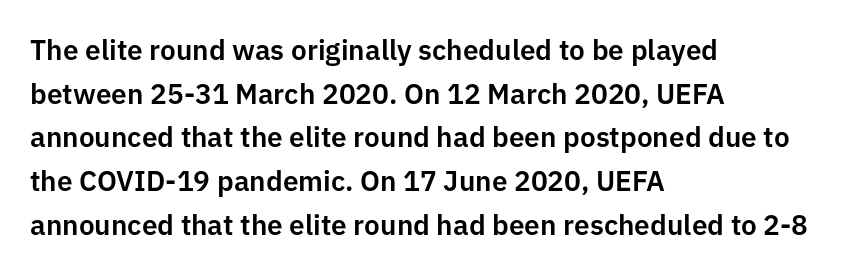
The image shows 28 px sans-serif type, upright; set left-aligned, normal line spacing (1.56x), normal letter spacing, not underlined; low stroke contrast and a medium x-height.
